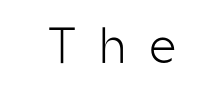
{"serif": "no", "italic": "no", "bold": "no", "weight": "light", "width": "condensed", "stroke_contrast": "low", "x_height": "medium", "monospaced": "no", "underline": "no", "letter_spacing": "wide", "letter_spacing_em": 0.47, "glyph_px": 51}
